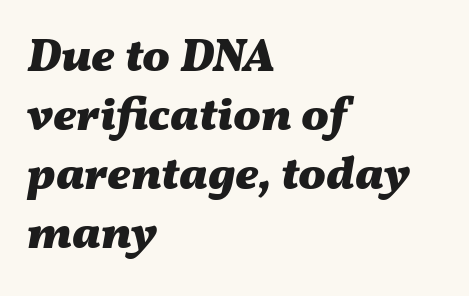
The image shows 46 px heavy, wide type, italic (leaning right); set left-aligned, normal line spacing (1.28x), normal letter spacing, not underlined; medium stroke contrast and a medium x-height.
